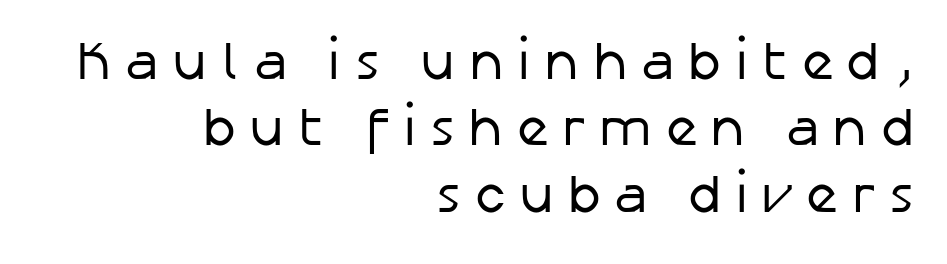
The image shows 54 px regular-weight sans-serif type, upright; set right-aligned, line spacing 1.23x, unusually wide letter spacing (+0.25 em), not underlined; low stroke contrast and a medium x-height.
